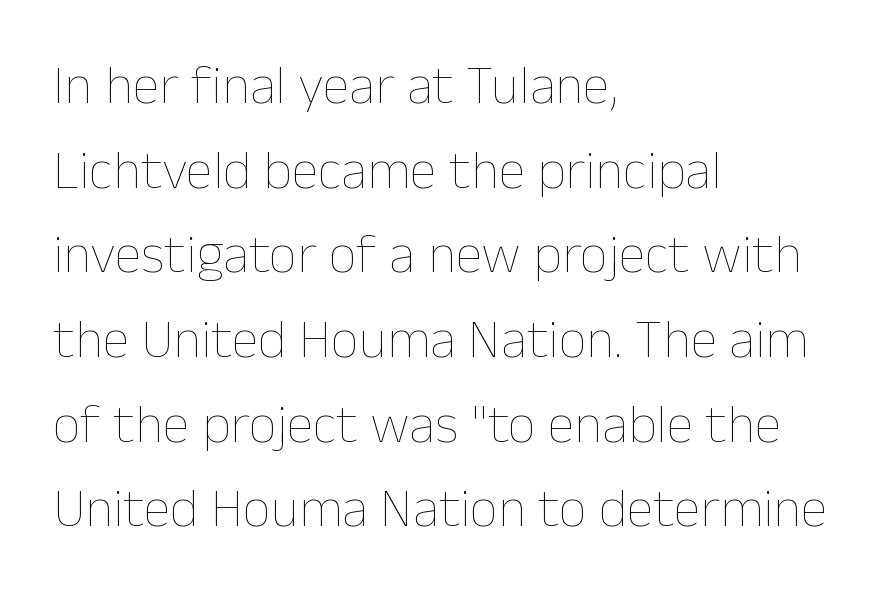
Q: Is the text bold? A: No.
Q: Is the text italic (slanted)? A: No, it is upright.
Q: Is the text underlined? A: No.
Q: How is the paragraph aligned? A: Left-aligned.
Q: Is the spacing between letters normal or unusually wide? A: Normal.
Q: Is the spacing between lines tight, normal or loose? A: Normal.
Q: Width (condensed, normal, or wide)? A: Normal.
Q: Stroke contrast? A: Low.
Q: x-height? A: Medium.
Q: Monospaced? A: No.
